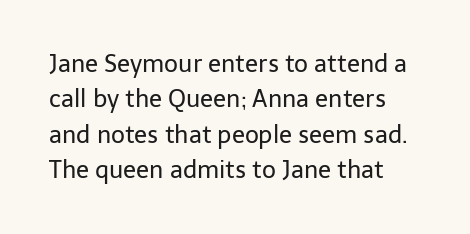
{"italic": "no", "bold": "no", "underline": "no", "align": "left", "line_spacing": "normal", "line_spacing_ratio": 1.47, "letter_spacing": "normal", "letter_spacing_em": 0.0, "glyph_px": 24}
